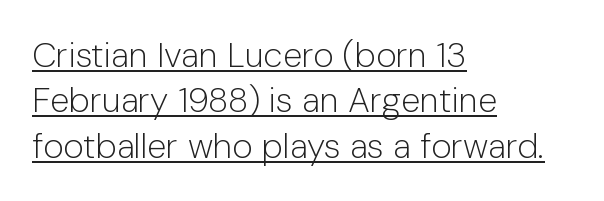
Q: Is the text bold? A: No.
Q: Is the text italic (slanted)? A: No, it is upright.
Q: Is the typeface a serif or a sans-serif typeface? A: Sans-serif.
Q: Is the text underlined? A: Yes.
Q: How is the paragraph aligned? A: Left-aligned.
Q: Is the spacing between letters normal or unusually wide? A: Normal.
Q: Is the spacing between lines tight, normal or loose? A: Normal.
Q: Width (condensed, normal, or wide)? A: Normal.
Q: Stroke contrast? A: Low.
Q: x-height? A: Medium.
Q: Monospaced? A: No.
